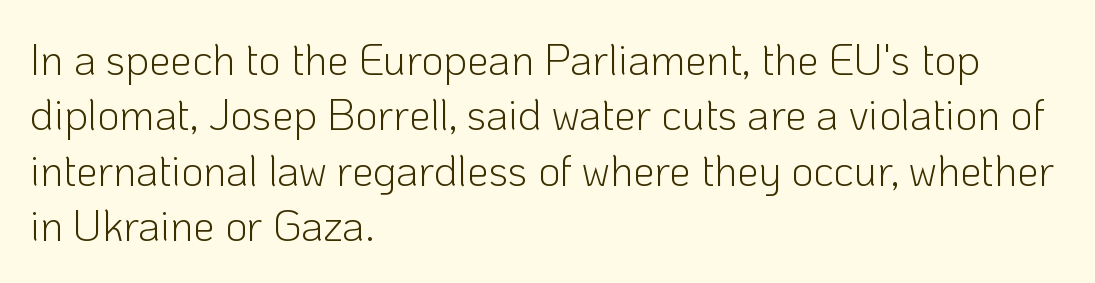
The image shows 43 px light sans-serif type, upright; set left-aligned, normal line spacing (1.29x), normal letter spacing, not underlined; low stroke contrast and a medium x-height.
